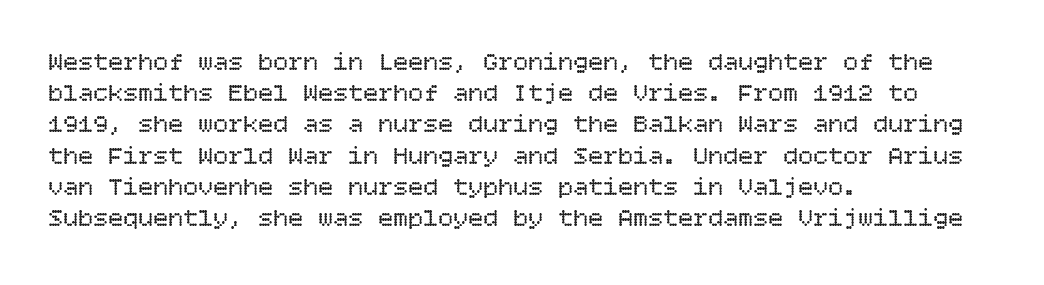
The image shows 25 px text type, upright; set left-aligned, normal line spacing (1.25x), normal letter spacing, not underlined.
